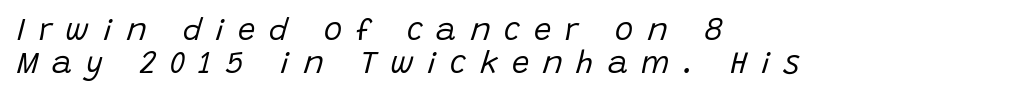
The image shows 31 px regular-weight type, italic (leaning right); set left-aligned, tight line spacing (1.07x), unusually wide letter spacing (+0.44 em), not underlined; low stroke contrast and a large x-height.
